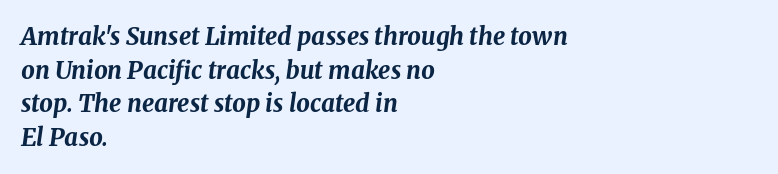
Q: Is the text bold? A: Yes.
Q: Is the text italic (slanted)? A: Yes, it leans right by about 8 degrees.
Q: Is the text underlined? A: No.
Q: How is the paragraph aligned? A: Left-aligned.
Q: Is the spacing between letters normal or unusually wide? A: Normal.
Q: Is the spacing between lines tight, normal or loose? A: Normal.
